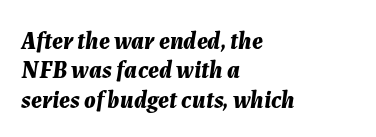
The rendering keeps characters at their native spacing. The typesetting leans heavy: a genuine bold. You can tell it's italic because the verticals aren't actually vertical. Where is the straight margin? On the left. Bare-footed words on every line.
